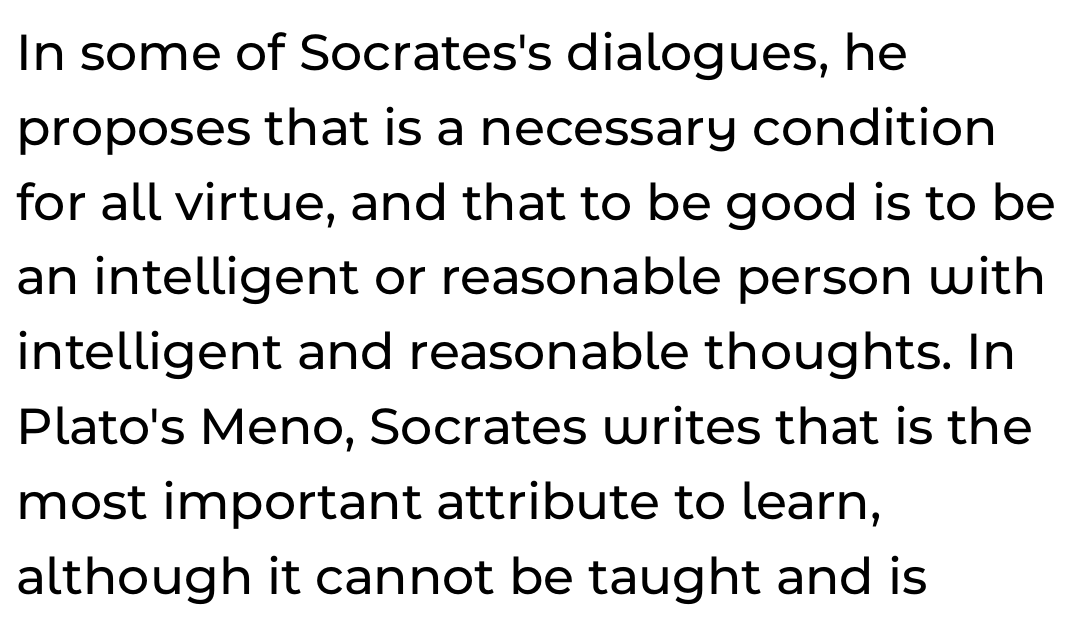
This block has exactly the height ordinary leading produces. Note: no serifs on the glyphs. All the whitespace from short lines collects on the right. Compared with typical body copy, the letter spacing here is the same. Is there any slant? The stems are plumb. Is this a fixed-width face? No — the glyphs have proportional, varying widths.
